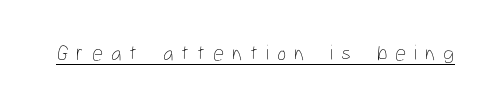
Q: Is the text bold? A: No.
Q: Is the text italic (slanted)? A: No, it is upright.
Q: Is the text underlined? A: Yes.
Q: Is the spacing between letters normal or unusually wide? A: Unusually wide.
